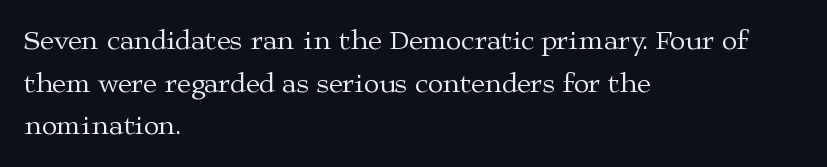
{"serif": "yes", "italic": "no", "bold": "no", "weight": "regular", "width": "wide", "stroke_contrast": "medium", "x_height": "medium", "monospaced": "no", "underline": "no", "align": "left", "line_spacing": "normal", "line_spacing_ratio": 1.52, "letter_spacing": "normal", "letter_spacing_em": 0.0, "glyph_px": 28}
